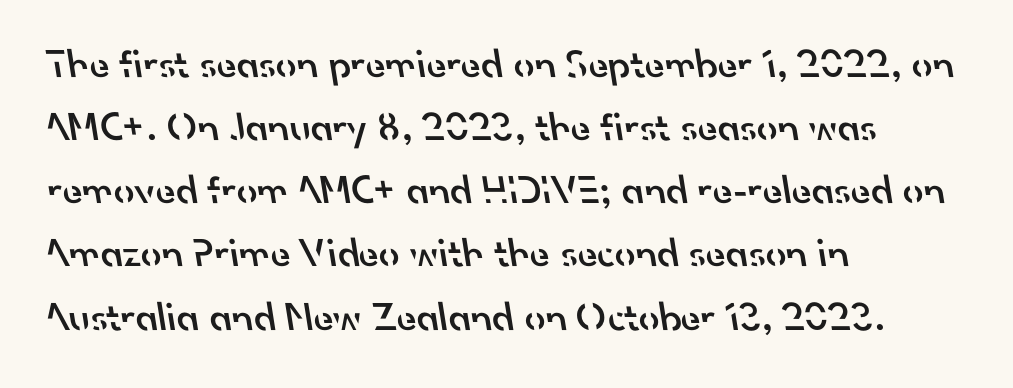
Moderately thickened strokes mark this as semibold type. Character widths vary here, with narrow letters taking less room than wide ones. Notice how the passage keeps a crisp vertical edge on the left only. The passage shown stacks its lines at a standard gap.
